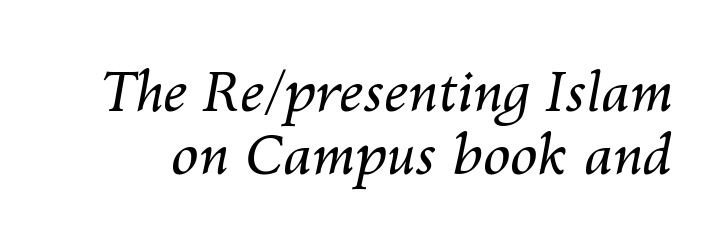
{"italic": "yes", "lean": "right", "slant_degrees": 10, "bold": "no", "weight": "regular", "width": "normal", "stroke_contrast": "medium", "x_height": "medium", "monospaced": "no", "underline": "no", "line_spacing": "tight", "line_spacing_ratio": 1.14, "letter_spacing": "normal", "letter_spacing_em": 0.0, "glyph_px": 55}
